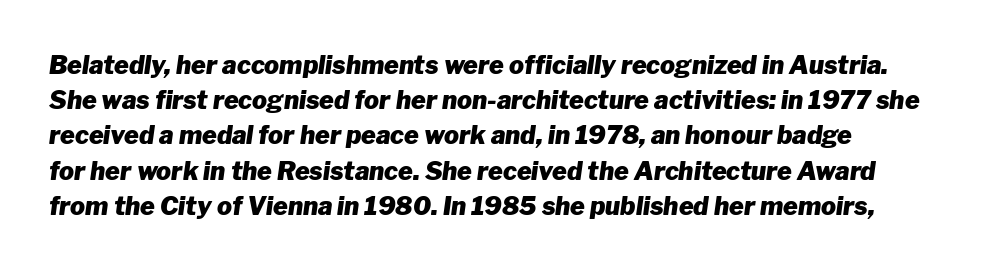
Yep, that's italic — everything's leaning. Heft: maximum for text — a bold. Each row of text sits above clean, open space. This rendering leaves character spacing at its baseline value. A typesetter would call this leading conventional body-copy spacing.
